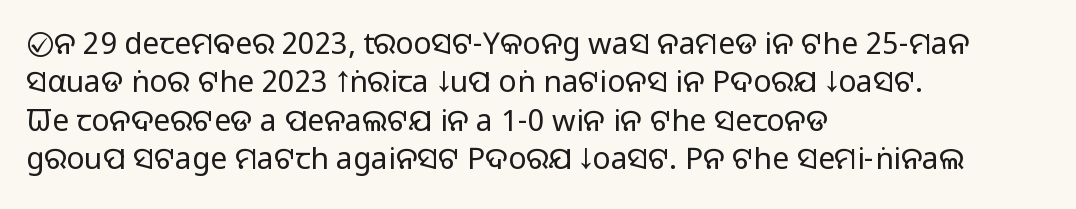
The image shows 30 px regular-weight sans-serif type, upright; set left-aligned, normal line spacing (1.28x), normal letter spacing, not underlined; low stroke contrast and a large x-height.
